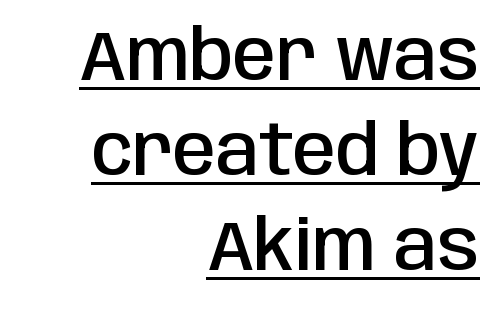
{"serif": "no", "italic": "no", "bold": "semi", "weight": "semibold", "width": "condensed", "stroke_contrast": "low", "x_height": "large", "monospaced": "no", "underline": "yes", "align": "right", "line_spacing": "normal", "line_spacing_ratio": 1.36, "letter_spacing": "normal", "letter_spacing_em": 0.0, "glyph_px": 70}
